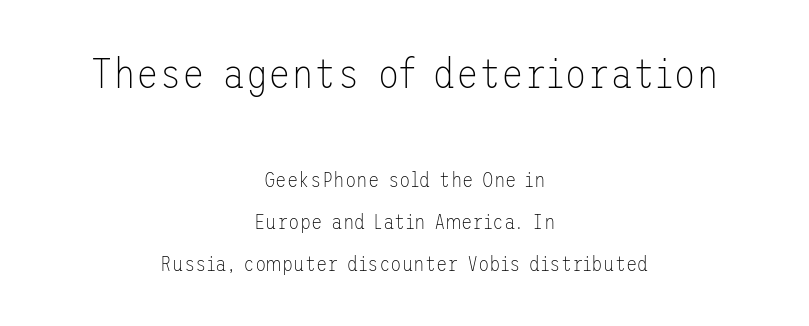
The image shows 42 px thin sans-serif type, upright; set centered, loose line spacing (2.01x), normal letter spacing, not underlined; the first (top) block is 2.0x larger; low stroke contrast and a medium x-height.
